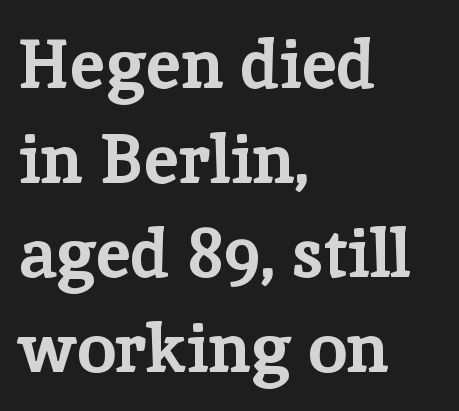
Q: Is the text bold? A: Yes.
Q: Is the text italic (slanted)? A: No, it is upright.
Q: Is the typeface a serif or a sans-serif typeface? A: Serif.
Q: Is the text underlined? A: No.
Q: How is the paragraph aligned? A: Left-aligned.
Q: Is the spacing between letters normal or unusually wide? A: Normal.
Q: Is the spacing between lines tight, normal or loose? A: Normal.
Q: Width (condensed, normal, or wide)? A: Normal.
Q: Stroke contrast? A: Low.
Q: x-height? A: Medium.
Q: Monospaced? A: No.
